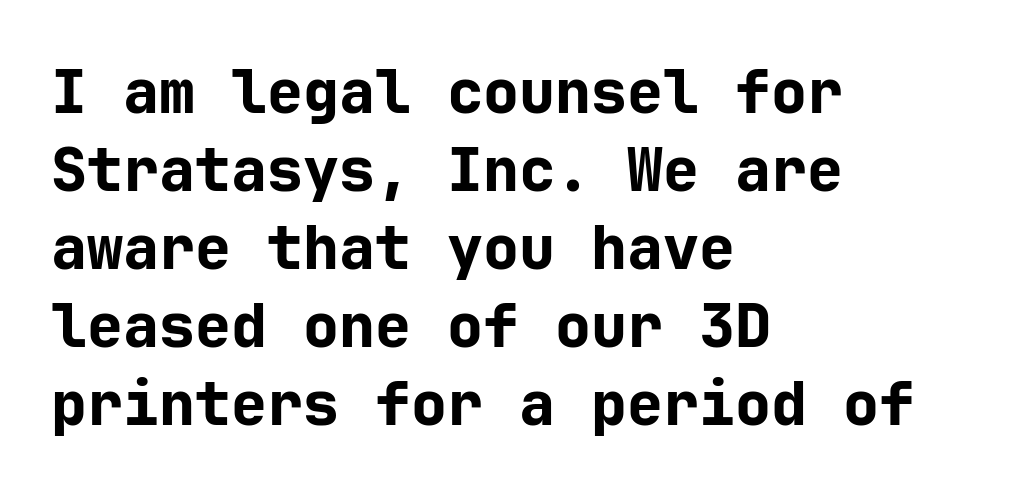
{"serif": "no", "italic": "no", "bold": "yes", "weight": "bold", "width": "normal", "stroke_contrast": "low", "x_height": "medium", "underline": "no", "align": "left", "line_spacing": "normal", "line_spacing_ratio": 1.3, "letter_spacing": "normal", "letter_spacing_em": 0.0, "glyph_px": 60}
